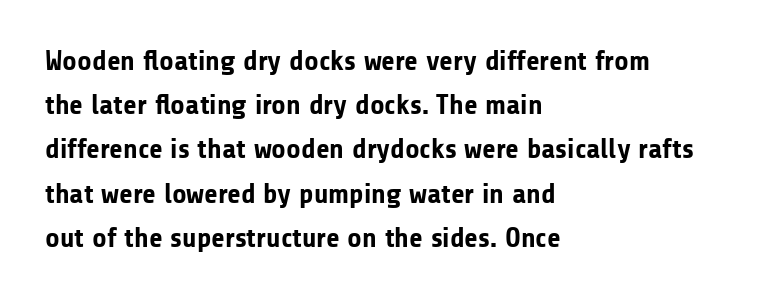
Q: Is the text bold? A: Yes.
Q: Is the text italic (slanted)? A: No, it is upright.
Q: Is the typeface a serif or a sans-serif typeface? A: Sans-serif.
Q: Is the text underlined? A: No.
Q: How is the paragraph aligned? A: Left-aligned.
Q: Is the spacing between letters normal or unusually wide? A: Normal.
Q: Is the spacing between lines tight, normal or loose? A: Normal.
Q: Width (condensed, normal, or wide)? A: Normal.
Q: Stroke contrast? A: Low.
Q: x-height? A: Medium.
Q: Monospaced? A: No.
